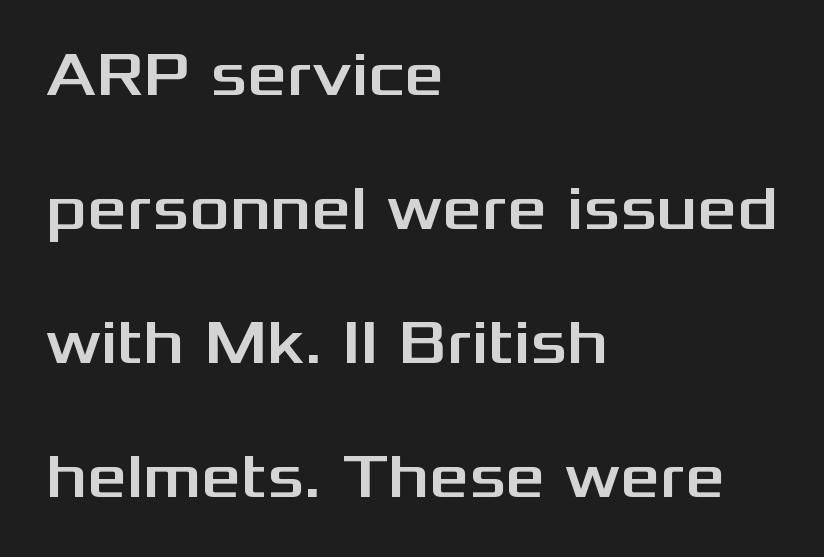
Students, note that the glyphs here touch the page at normal intervals. Unmarked baselines from the first word to the last. You could not count columns in this text — the font is proportionally spaced. It's the straight-up-and-down kind of type. The lines are quadded left. These lines are composed in type without serifs.
